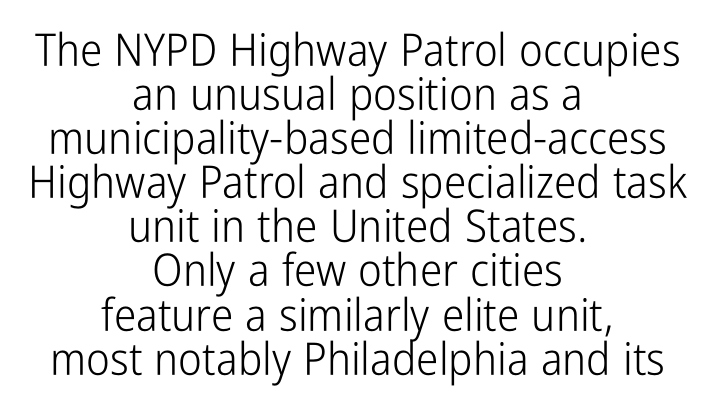
Q: Is the text bold? A: No.
Q: Is the text italic (slanted)? A: No, it is upright.
Q: Is the typeface a serif or a sans-serif typeface? A: Sans-serif.
Q: Is the text underlined? A: No.
Q: How is the paragraph aligned? A: Centered.
Q: Is the spacing between letters normal or unusually wide? A: Normal.
Q: Is the spacing between lines tight, normal or loose? A: Tight.
Q: Width (condensed, normal, or wide)? A: Condensed.
Q: Stroke contrast? A: Low.
Q: x-height? A: Medium.
Q: Monospaced? A: No.
